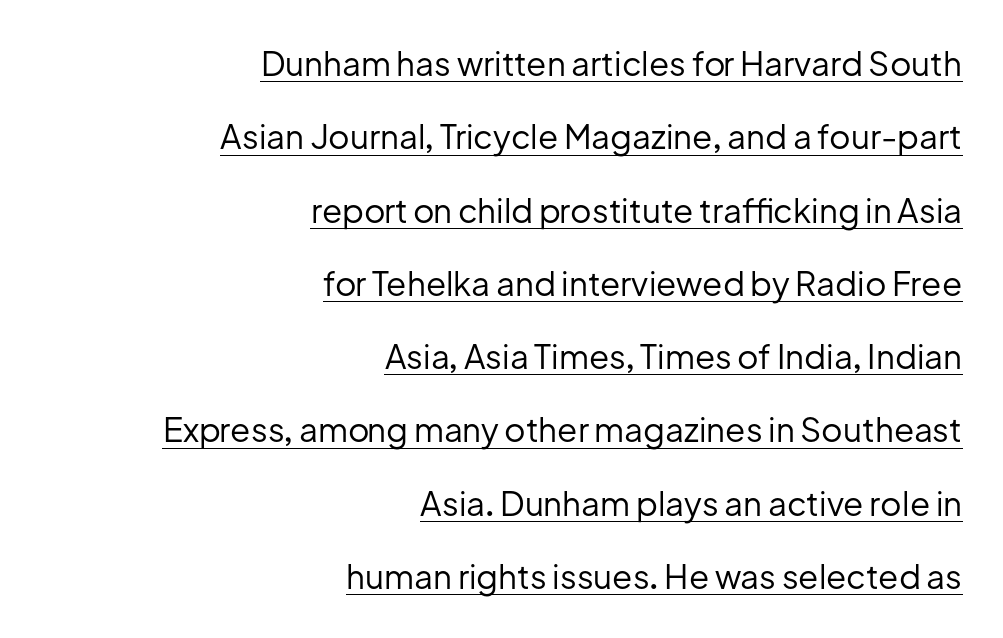
Style check: upright. What's the leading like? Stretched, with rows far apart. Which margin do the lines hug? The right one — the left edge is uneven. You could call the tracking neutral — neither tight nor loose. The rendering uses natural spacing where letterforms have individual widths.
